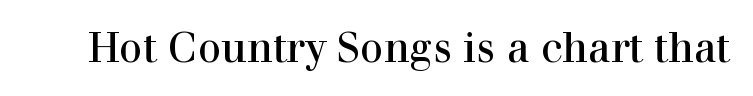
Q: Is the text bold? A: No.
Q: Is the text italic (slanted)? A: No, it is upright.
Q: Is the typeface a serif or a sans-serif typeface? A: Serif.
Q: Is the text underlined? A: No.
Q: Is the spacing between letters normal or unusually wide? A: Normal.
Q: Width (condensed, normal, or wide)? A: Normal.
Q: Stroke contrast? A: High.
Q: x-height? A: Medium.
Q: Monospaced? A: No.
